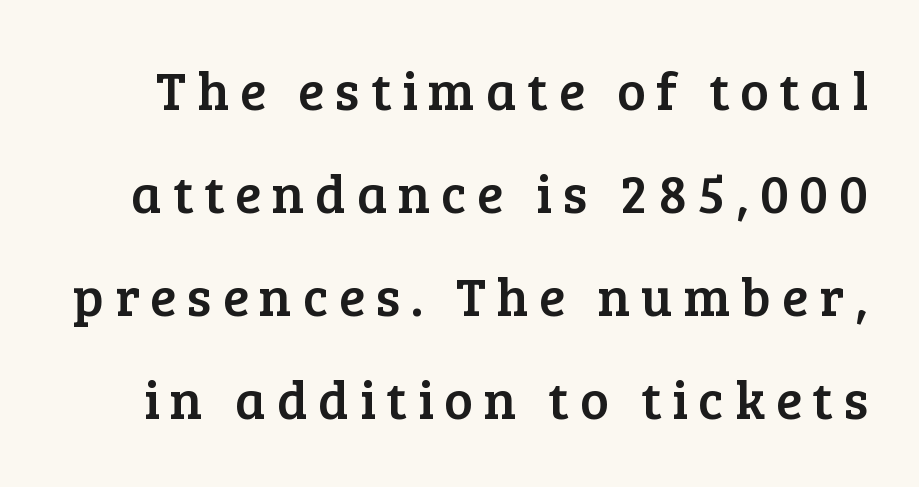
The image shows 54 px serif type, upright; set loose line spacing (1.91x), unusually wide letter spacing (+0.2 em), not underlined; low stroke contrast and a medium x-height.
